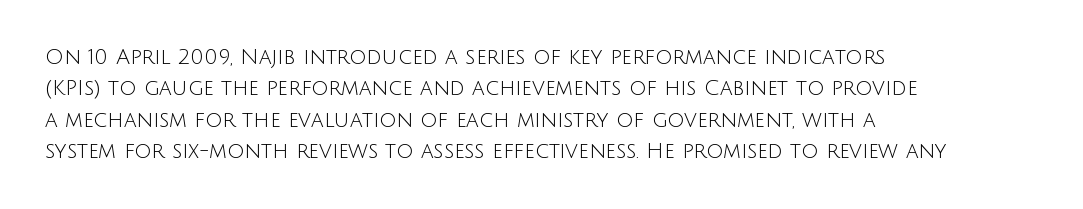
Q: Is the text bold? A: No.
Q: Is the text italic (slanted)? A: No, it is upright.
Q: Is the text underlined? A: No.
Q: How is the paragraph aligned? A: Left-aligned.
Q: Is the spacing between letters normal or unusually wide? A: Normal.
Q: Is the spacing between lines tight, normal or loose? A: Normal.
